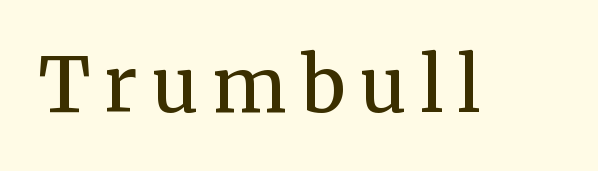
The image shows 75 px semibold serif type, upright; set not underlined; medium stroke contrast and a medium x-height.
